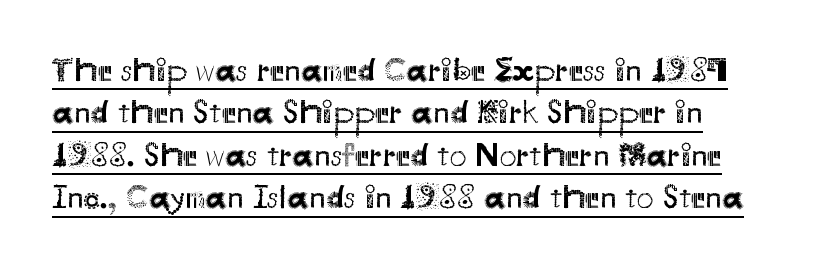
The letters advance in unequal steps, a hallmark of proportional type. The tracking reads as untouched default to a designer's eye. You can tell it's not italic because the verticals are truly vertical. Is there much room between lines? A standard amount, neither cramped nor airy. These characters rest on top of a visible drawn line.
